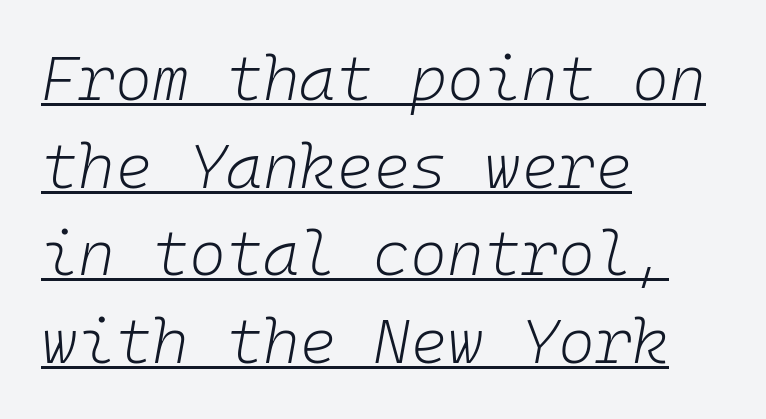
{"italic": "yes", "lean": "right", "slant_degrees": 10, "bold": "no", "weight": "light", "width": "normal", "stroke_contrast": "low", "x_height": "medium", "monospaced": "yes", "underline": "yes", "align": "left", "line_spacing": "normal", "line_spacing_ratio": 1.39, "letter_spacing": "normal", "letter_spacing_em": 0.0, "glyph_px": 63}
